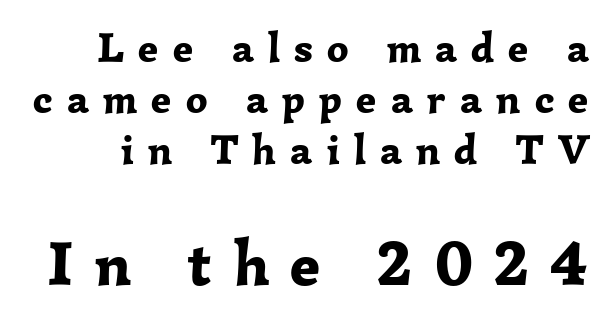
Q: Is the text bold? A: Yes.
Q: Is the text italic (slanted)? A: No, it is upright.
Q: Is the typeface a serif or a sans-serif typeface? A: Serif.
Q: Is the text underlined? A: No.
Q: Is the spacing between letters normal or unusually wide? A: Unusually wide.
Q: Which block of text is set in a larger size, the first (top) or the second (bottom)? A: The second (bottom) one.
Q: Width (condensed, normal, or wide)? A: Normal.
Q: Stroke contrast? A: Low.
Q: x-height? A: Medium.
Q: Monospaced? A: No.
